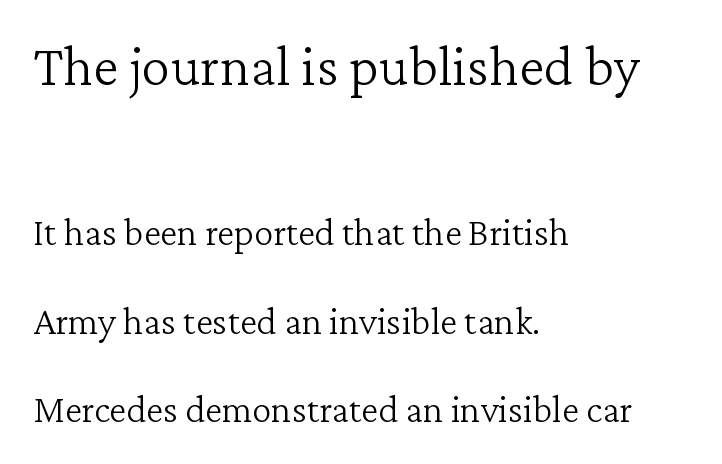
The image shows 58 px light serif type, upright; set left-aligned, loose line spacing (2.26x), normal letter spacing, not underlined; the first (top) block is 1.49x larger; low stroke contrast and a medium x-height.
